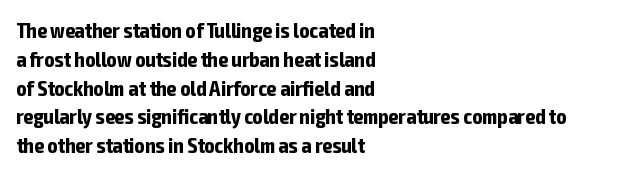
The image shows 21 px bold type, upright; set left-aligned, normal line spacing (1.37x), normal letter spacing, not underlined.
